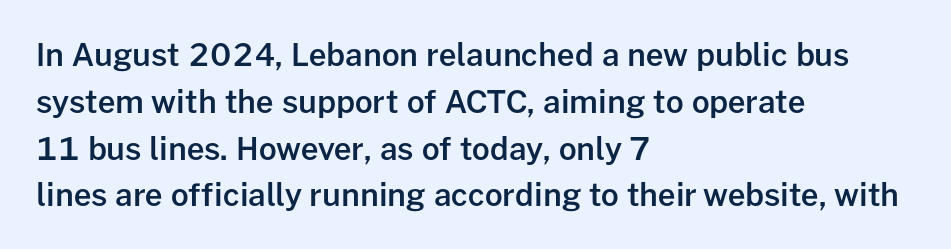
{"serif": "no", "italic": "no", "bold": "semi", "weight": "semibold", "width": "normal", "stroke_contrast": "low", "x_height": "medium", "monospaced": "no", "underline": "no", "align": "left", "line_spacing": "normal", "line_spacing_ratio": 1.51, "letter_spacing": "normal", "letter_spacing_em": 0.0, "glyph_px": 31}
